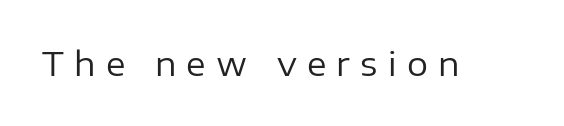
Q: Is the text bold? A: No.
Q: Is the text italic (slanted)? A: No, it is upright.
Q: Is the typeface a serif or a sans-serif typeface? A: Sans-serif.
Q: Is the text underlined? A: No.
Q: Is the spacing between letters normal or unusually wide? A: Unusually wide.
Q: Width (condensed, normal, or wide)? A: Normal.
Q: Stroke contrast? A: Low.
Q: x-height? A: Medium.
Q: Monospaced? A: No.
